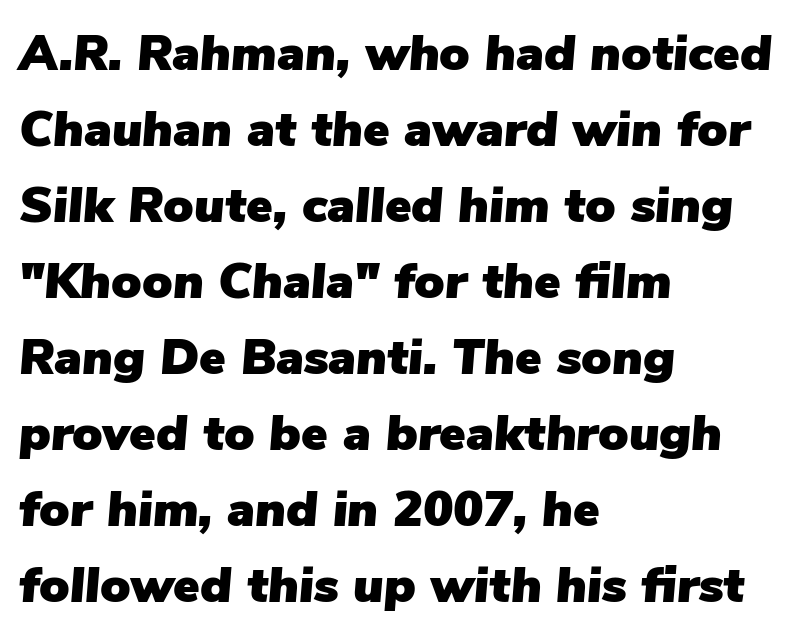
You could call the tracking neutral — neither tight nor loose. Looks like regular typesetting: each glyph gets only the width it needs. The ragged edge is on the right, which tells us the setting is flush left. Just letters on the line, the space beneath them empty. The vertical gap from one line to the next is medium. Italic? Definitely — the glyphs are oblique.
